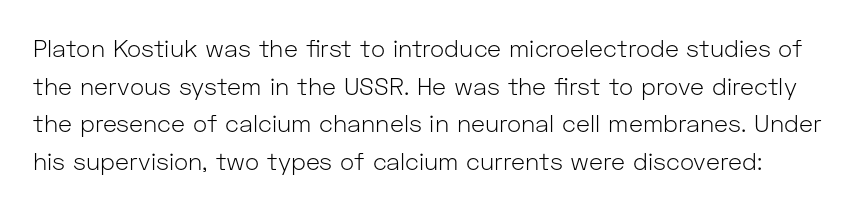
Q: Is the text bold? A: No.
Q: Is the text italic (slanted)? A: No, it is upright.
Q: Is the text underlined? A: No.
Q: Is the spacing between letters normal or unusually wide? A: Normal.
Q: Is the spacing between lines tight, normal or loose? A: Normal.
